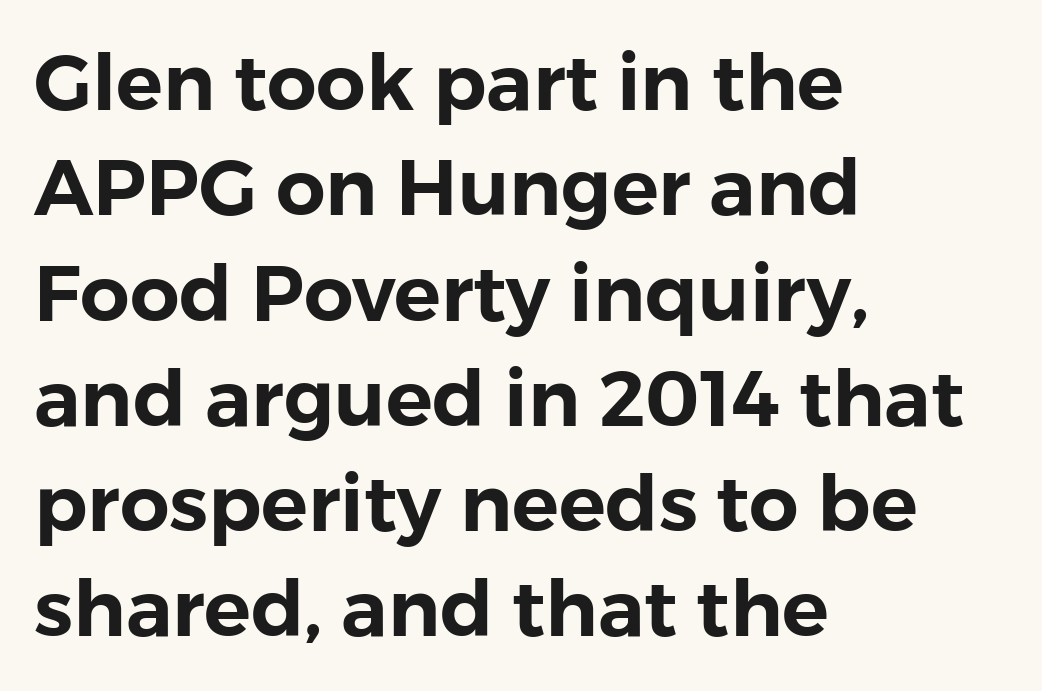
Q: Is the text italic (slanted)? A: No, it is upright.
Q: Is the typeface a serif or a sans-serif typeface? A: Sans-serif.
Q: Is the text underlined? A: No.
Q: How is the paragraph aligned? A: Left-aligned.
Q: Is the spacing between letters normal or unusually wide? A: Normal.
Q: Is the spacing between lines tight, normal or loose? A: Normal.
Q: Width (condensed, normal, or wide)? A: Normal.
Q: Stroke contrast? A: Low.
Q: x-height? A: Medium.
Q: Monospaced? A: No.
